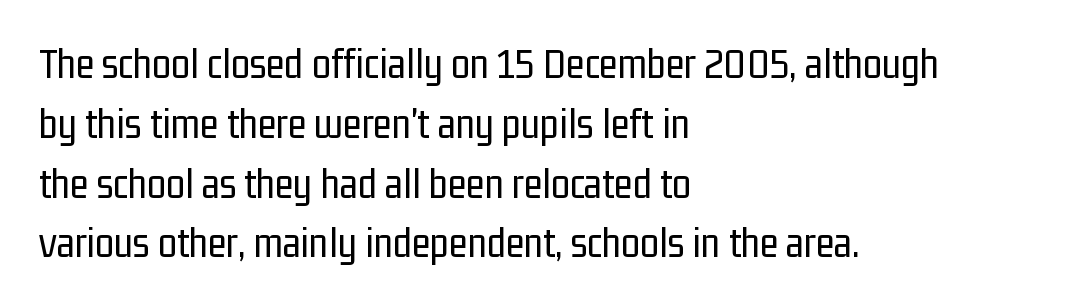
{"serif": "no", "italic": "no", "bold": "no", "weight": "regular", "width": "condensed", "stroke_contrast": "low", "x_height": "medium", "monospaced": "no", "underline": "no", "align": "left", "line_spacing": "normal", "line_spacing_ratio": 1.39, "letter_spacing": "normal", "letter_spacing_em": 0.0, "glyph_px": 43}
